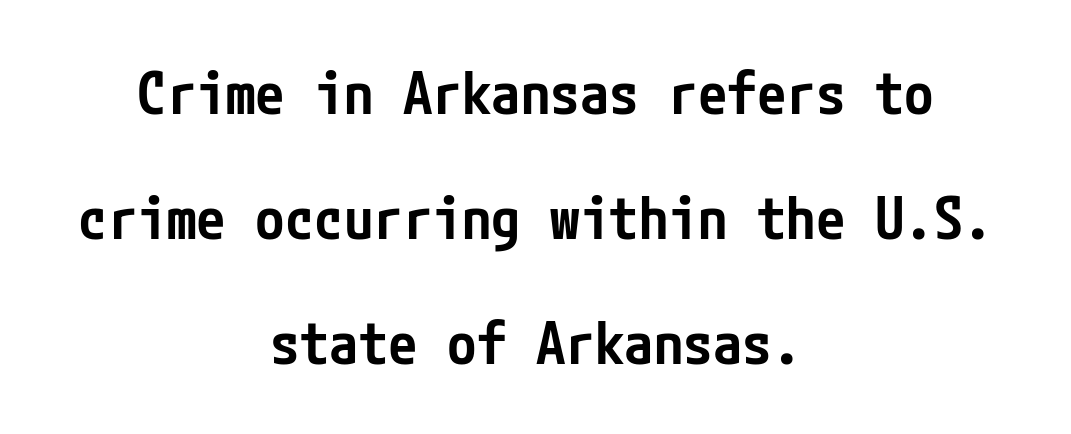
Q: Is the text bold? A: Semi-bold.
Q: Is the text italic (slanted)? A: No, it is upright.
Q: Is the typeface a serif or a sans-serif typeface? A: Sans-serif.
Q: Is the text underlined? A: No.
Q: How is the paragraph aligned? A: Centered.
Q: Is the spacing between letters normal or unusually wide? A: Normal.
Q: Is the spacing between lines tight, normal or loose? A: Loose.
Q: Width (condensed, normal, or wide)? A: Condensed.
Q: Stroke contrast? A: Low.
Q: x-height? A: Medium.
